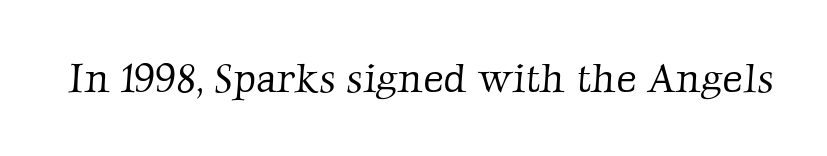
{"serif": "yes", "bold": "no", "weight": "light", "width": "normal", "stroke_contrast": "low", "x_height": "medium", "monospaced": "no", "underline": "no", "letter_spacing": "normal", "letter_spacing_em": 0.0, "glyph_px": 40}
